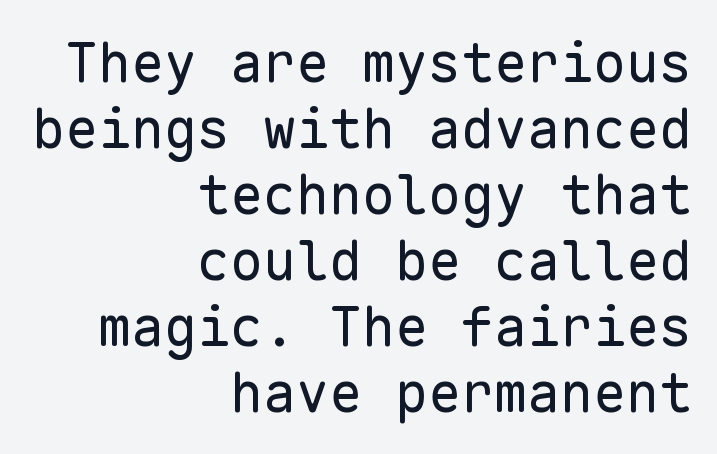
{"serif": "no", "italic": "no", "bold": "no", "weight": "regular", "width": "normal", "stroke_contrast": "low", "x_height": "medium", "monospaced": "yes", "underline": "no", "align": "right", "line_spacing_ratio": 1.2, "letter_spacing": "normal", "letter_spacing_em": 0.0, "glyph_px": 55}
